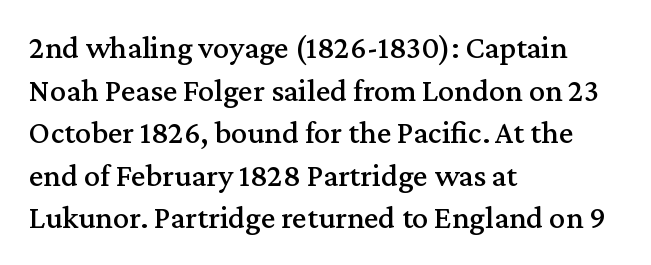
Is there much room between lines? A standard amount, neither cramped nor airy. The type family on display is of the serif kind. The type is set solid horizontally, with unmodified tracking. The setting favours the left margin, as ordinary paragraphs usually do.
